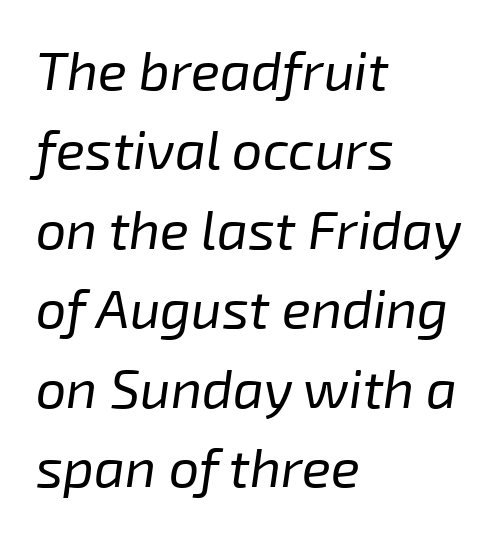
{"italic": "yes", "lean": "right", "slant_degrees": 8, "bold": "no", "weight": "regular", "width": "normal", "stroke_contrast": "low", "x_height": "medium", "monospaced": "no", "underline": "no", "align": "left", "line_spacing": "normal", "line_spacing_ratio": 1.47, "letter_spacing": "normal", "letter_spacing_em": 0.0, "glyph_px": 54}
